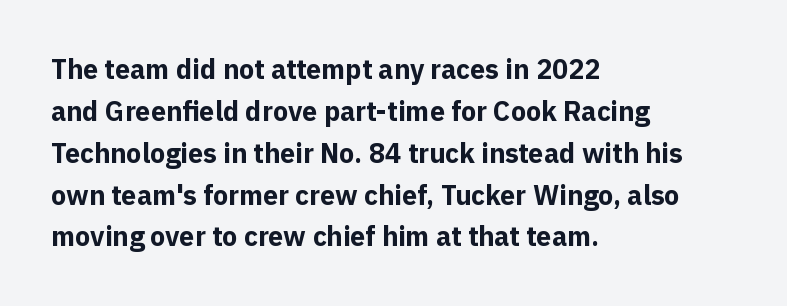
Q: Is the text bold? A: Yes.
Q: Is the text italic (slanted)? A: No, it is upright.
Q: Is the text underlined? A: No.
Q: How is the paragraph aligned? A: Left-aligned.
Q: Is the spacing between letters normal or unusually wide? A: Normal.
Q: Is the spacing between lines tight, normal or loose? A: Normal.
